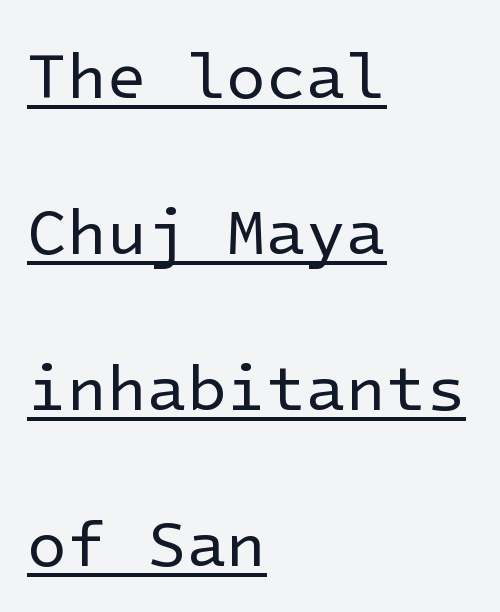
Honestly, the letter spacing is just normal — you wouldn't notice it. Is there any slant? The stems are plumb. The lettering is marked with a stroke running underneath it. Horizontal alignment here is leftward, the default for most running prose. Summary of weight: not heavy and not bold.
